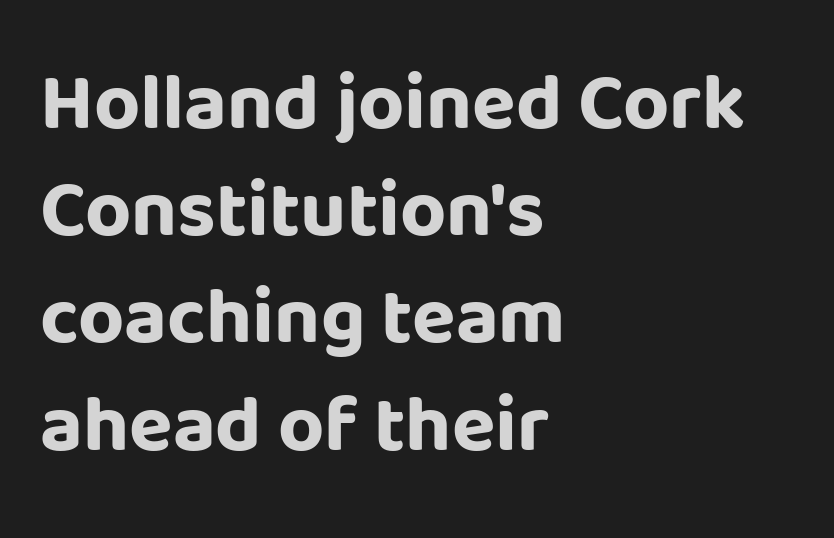
Compared with typical body copy, the letter spacing here is the same. Which margin do the lines hug? The left one — the right edge is uneven. You could not count columns in this text — the font is proportionally spaced. Tall strokes in this sample are plumb rather than angled. Nobody drew a line under any word here.
